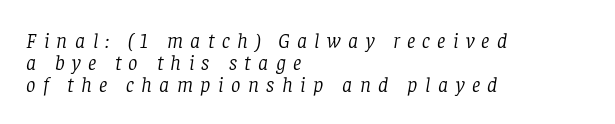
Caption: face not bold, strokes unweighted. The horizontal fit of the characters is loose and conspicuously gappy. A classic flush-left, rag-right setting is used for this passage. The axis of the letterforms is tilted away from vertical. Successive baselines arrive quickly, one right under another.
